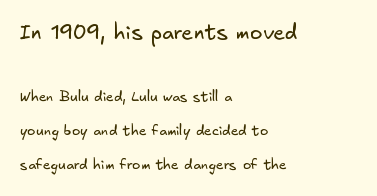
{"bold": "no", "underline": "no", "align": "left", "line_spacing": "loose", "line_spacing_ratio": 2.44, "letter_spacing": "normal", "letter_spacing_em": 0.0, "larger_block": "first", "size_ratio": 1.5, "glyph_px": 21}
